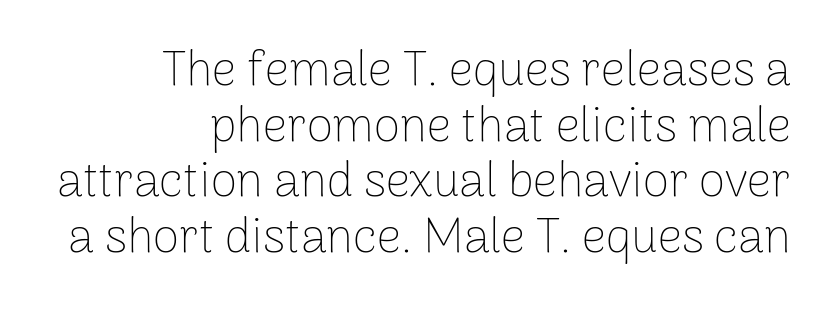
Q: Is the text bold? A: No.
Q: Is the text italic (slanted)? A: No, it is upright.
Q: Is the typeface a serif or a sans-serif typeface? A: Sans-serif.
Q: Is the text underlined? A: No.
Q: How is the paragraph aligned? A: Right-aligned.
Q: Is the spacing between letters normal or unusually wide? A: Normal.
Q: Width (condensed, normal, or wide)? A: Normal.
Q: Stroke contrast? A: Low.
Q: x-height? A: Medium.
Q: Monospaced? A: No.
